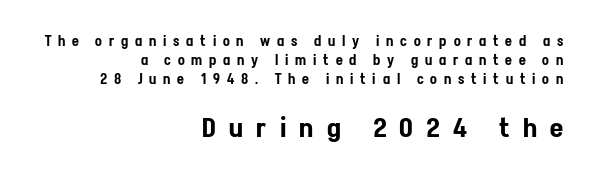
Is the lower block the larger one? Yes — the lower block carries the bigger type. Characters follow at a spacing far wider than the type designer built in. A normal amount of white space separates one row of letters from the next. The space beneath each line is pristine and unruled. Notice how the passage keeps a crisp vertical edge on the right only.
